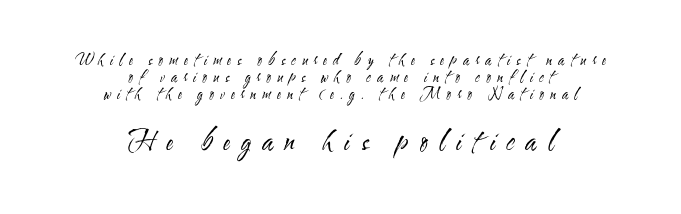
Students, note that the glyphs here are deliberately spaced far apart. Counters stay open thanks to moderate or lighter strokes. The typesetter chose a symmetrical, centered arrangement here. Letters rest on an invisible, unmarked baseline.
